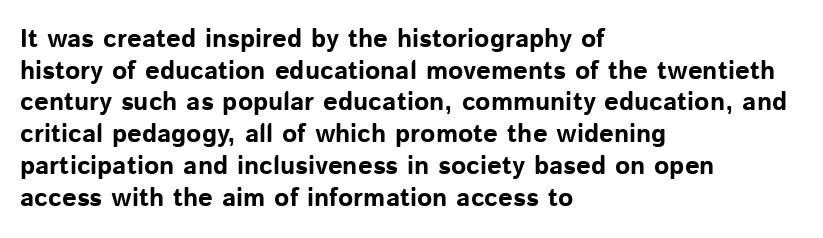
Q: Is the text bold? A: Yes.
Q: Is the text italic (slanted)? A: No, it is upright.
Q: Is the text underlined? A: No.
Q: How is the paragraph aligned? A: Left-aligned.
Q: Is the spacing between letters normal or unusually wide? A: Normal.
